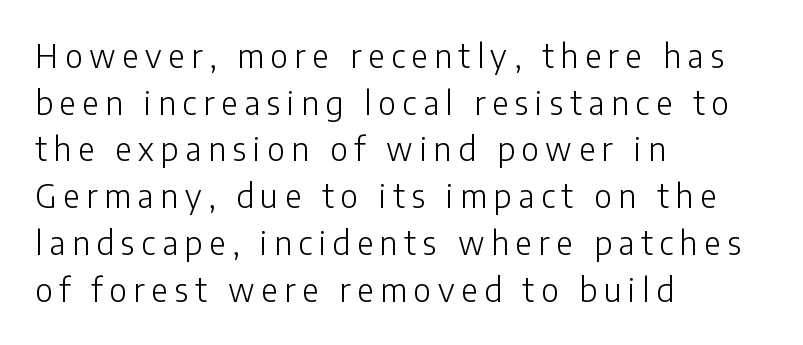
The image shows 32 px light sans-serif type, upright; set left-aligned, normal line spacing (1.46x), unusually wide letter spacing (+0.21 em), not underlined; low stroke contrast and a medium x-height.
